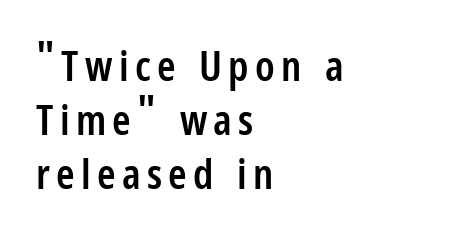
{"serif": "no", "italic": "no", "bold": "semi", "weight": "semibold", "width": "condensed", "stroke_contrast": "low", "x_height": "medium", "monospaced": "no", "underline": "no", "align": "left", "line_spacing": "normal", "line_spacing_ratio": 1.29, "glyph_px": 42}
